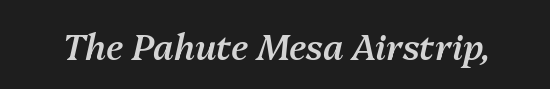
As a designer I'd log this as weight 600, semibold. What stands out about the letter spacing? Nothing — it is the standard amount. Tall strokes in this sample are angled rather than plumb. Each letter keeps its own natural width here, so spacing adapts to shape. The space directly below the letters is spotless.
